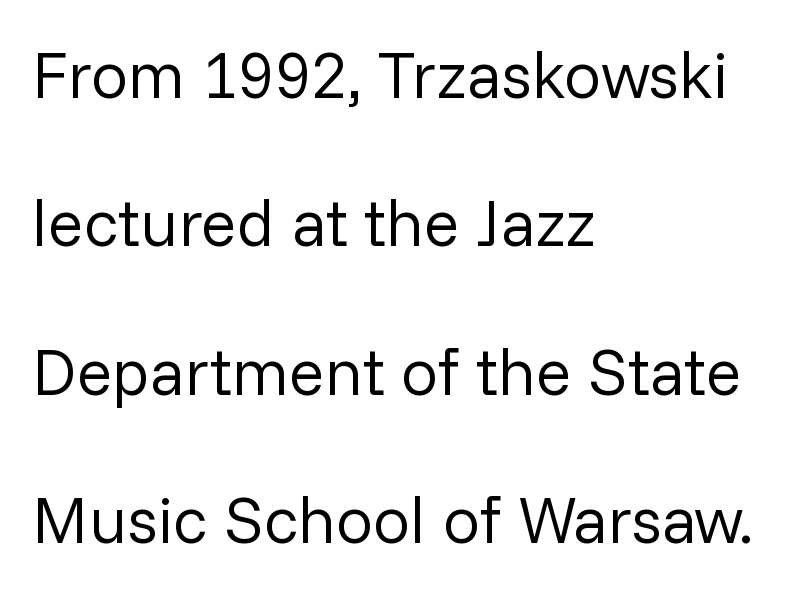
The letters stand straight up with perfectly vertical stems. Unlike a traditional serif, this face leaves its strokes unadorned. The characters are drawn with everyday or finer stroke widths. Character widths vary here, with narrow letters taking less room than wide ones. The passage shown is not underscored anywhere. In terms of leading, this rendering errs on the spacious side.
